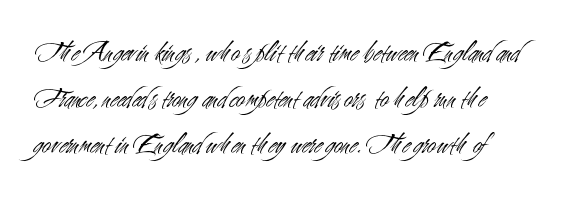
The image shows 30 px light, condensed sans-serif type; set left-aligned, normal line spacing (1.54x), normal letter spacing, not underlined; medium stroke contrast and a small x-height.
